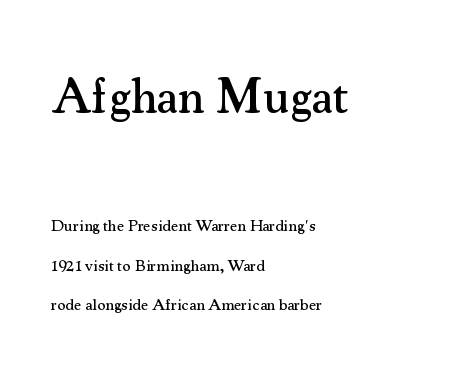
{"serif": "yes", "italic": "no", "width": "normal", "stroke_contrast": "medium", "x_height": "small", "monospaced": "no", "underline": "no", "align": "left", "line_spacing": "loose", "line_spacing_ratio": 2.47, "letter_spacing": "normal", "letter_spacing_em": 0.0, "larger_block": "first", "size_ratio": 3.06, "glyph_px": 49}
